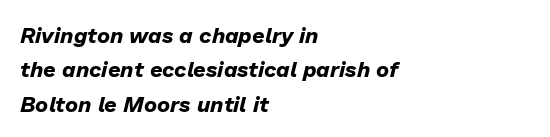
{"italic": "yes", "lean": "right", "slant_degrees": 13, "bold": "yes", "underline": "no", "align": "left", "line_spacing": "normal", "line_spacing_ratio": 1.56, "letter_spacing": "normal", "letter_spacing_em": 0.0, "glyph_px": 22}
